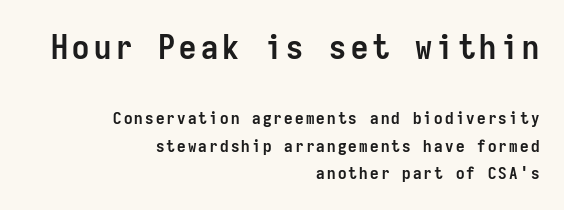
Think of a typewriter: that constant character pitch is what you see here. Horizontal alignment here is rightward, an uncommon choice for prose. A dark, heavy texture on the line: the type is bold. This is roman type, the default non-slanted kind. Does the bottom block carry the larger type? No, the top block does.
